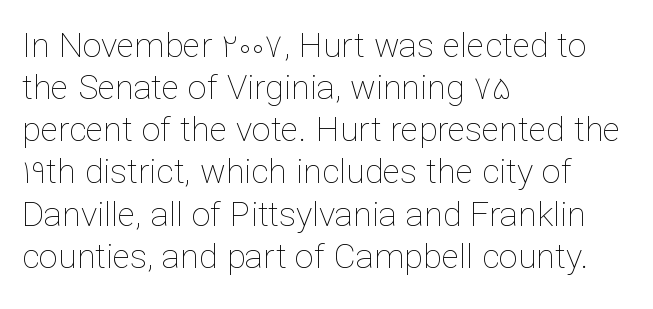
The face used here is proportionally spaced, like ordinary book or web type. A typesetter would call this zero additional tracking. A bare baseline throughout the passage. Letters have the restrained weight of plain body copy at most. Left-aligned paragraph, ragged on the right.
